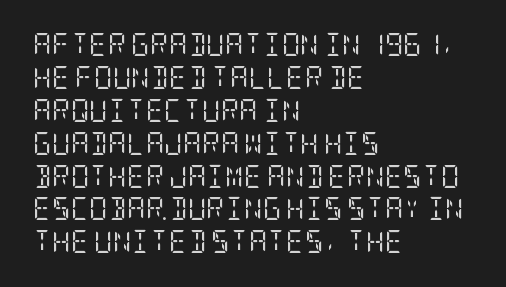
{"italic": "no", "bold": "no", "underline": "no", "align": "left", "line_spacing": "normal", "line_spacing_ratio": 1.43, "letter_spacing": "normal", "letter_spacing_em": 0.0, "glyph_px": 23}
